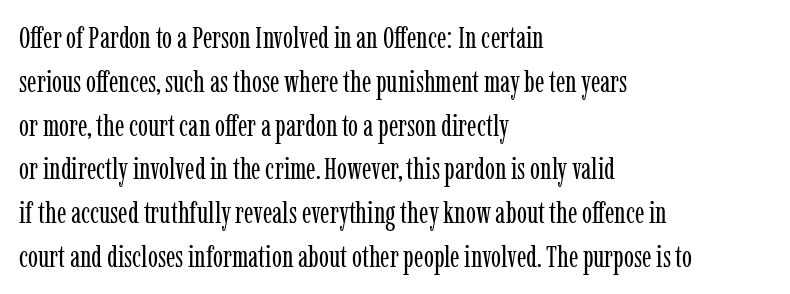
What stands out about the letter spacing? Nothing — it is the standard amount. The block of text has a typical density, with ordinary space between rows. Is this a fixed-width face? No — the glyphs have proportional, varying widths. Which margin do the lines hug? The left one — the right edge is uneven. Has an underline been added? It has not.
